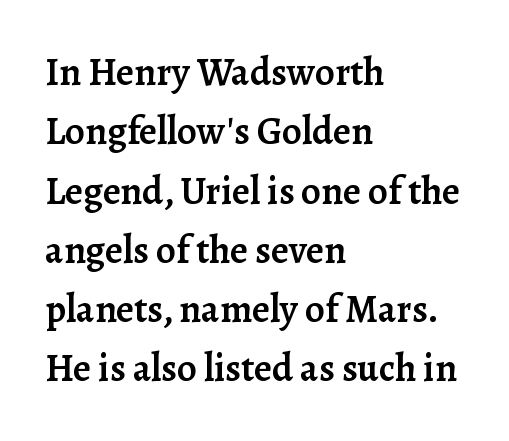
Q: Is the text bold? A: Semi-bold.
Q: Is the text italic (slanted)? A: No, it is upright.
Q: Is the typeface a serif or a sans-serif typeface? A: Serif.
Q: Is the text underlined? A: No.
Q: How is the paragraph aligned? A: Left-aligned.
Q: Is the spacing between letters normal or unusually wide? A: Normal.
Q: Is the spacing between lines tight, normal or loose? A: Normal.
Q: Width (condensed, normal, or wide)? A: Normal.
Q: Stroke contrast? A: Low.
Q: x-height? A: Medium.
Q: Monospaced? A: No.
